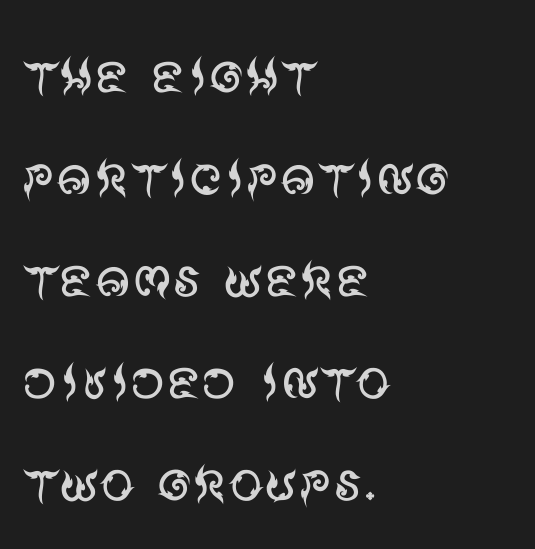
The image shows 69 px regular-weight sans-serif type, upright; set left-aligned, normal line spacing (1.48x), normal letter spacing, not underlined; medium stroke contrast and a large x-height.
